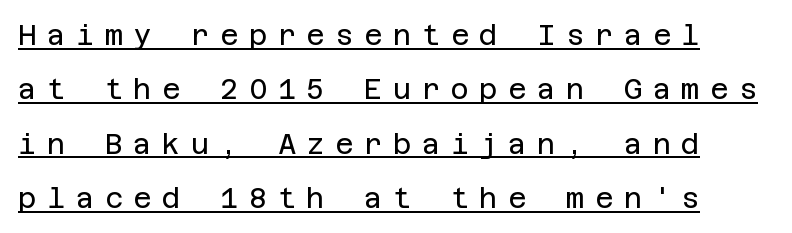
{"serif": "no", "italic": "no", "bold": "no", "weight": "regular", "width": "normal", "stroke_contrast": "low", "x_height": "large", "underline": "yes", "line_spacing": "loose", "line_spacing_ratio": 1.94, "letter_spacing": "wide", "letter_spacing_em": 0.38, "glyph_px": 28}
